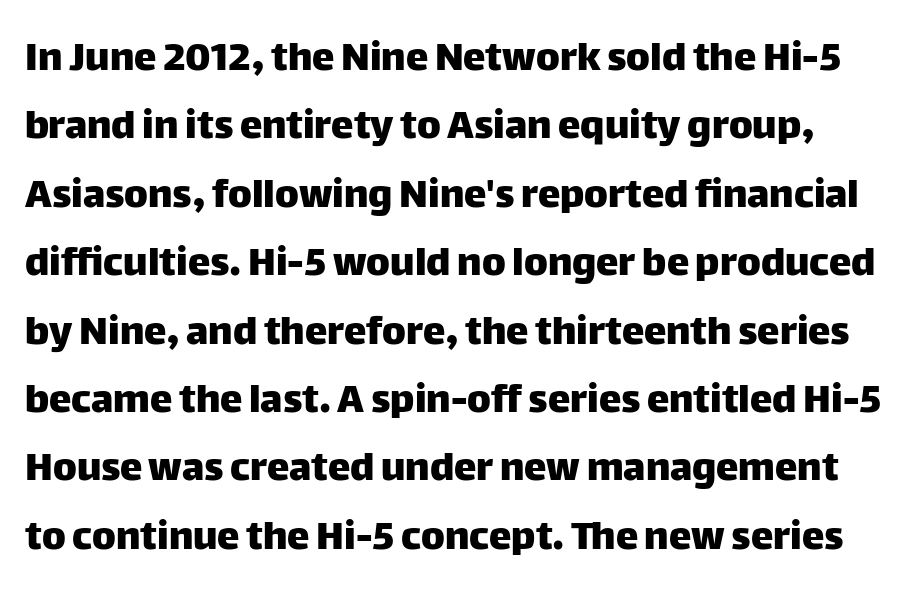
The image shows 45 px sans-serif type, upright; set normal line spacing (1.52x), normal letter spacing, not underlined; low stroke contrast and a large x-height.
